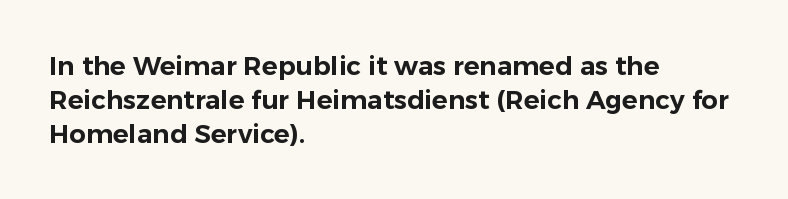
Q: Is the text italic (slanted)? A: No, it is upright.
Q: Is the text underlined? A: No.
Q: How is the paragraph aligned? A: Left-aligned.
Q: Is the spacing between letters normal or unusually wide? A: Normal.
Q: Is the spacing between lines tight, normal or loose? A: Normal.
